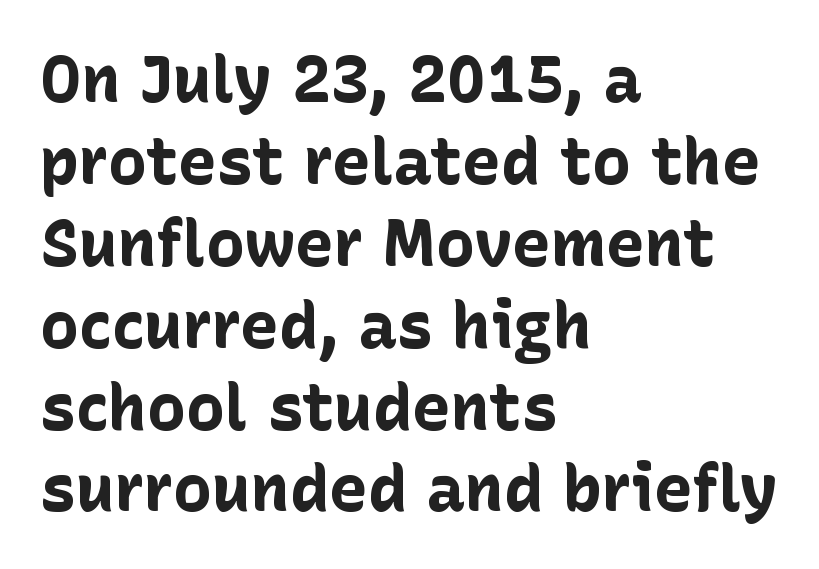
The gaps between neighbouring characters are ordinary and unremarkable. Baseline-to-baseline distance is the conventional proportion of letter height. The zone under the glyphs is completely vacant. Do the characters align in a grid? No, the font is proportional.
